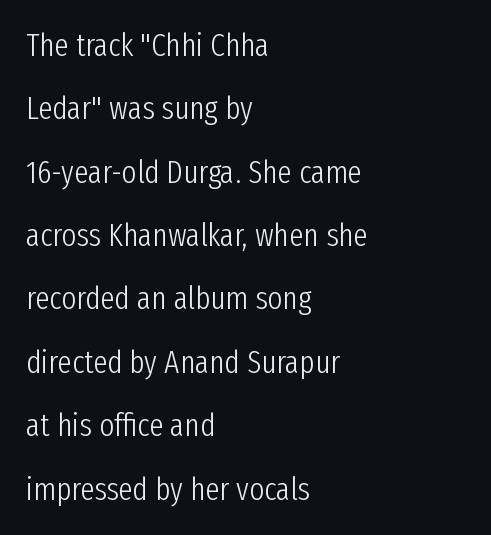
The image shows 32 px light, condensed sans-serif type, upright; set left-aligned, loose line spacing (1.98x), normal letter spacing, not underlined; low stroke contrast and a medium x-height.
